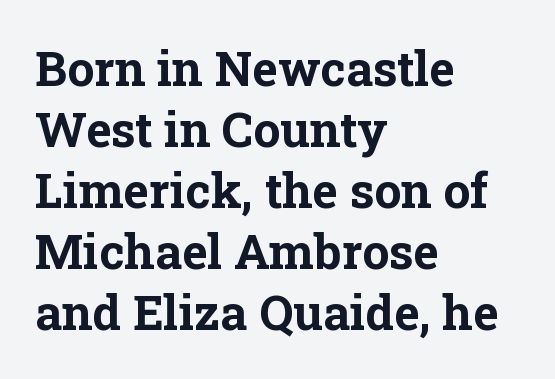
Q: Is the text bold? A: Yes.
Q: Is the text italic (slanted)? A: No, it is upright.
Q: Is the typeface a serif or a sans-serif typeface? A: Serif.
Q: Is the text underlined? A: No.
Q: How is the paragraph aligned? A: Left-aligned.
Q: Is the spacing between letters normal or unusually wide? A: Normal.
Q: Is the spacing between lines tight, normal or loose? A: Normal.
Q: Width (condensed, normal, or wide)? A: Normal.
Q: Stroke contrast? A: Low.
Q: x-height? A: Medium.
Q: Monospaced? A: No.
